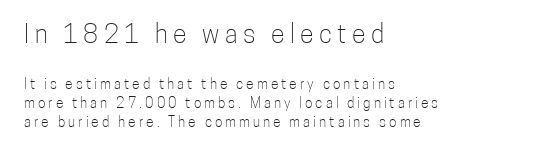
Caption: expanded tracking, letters set apart. All the whitespace from short lines collects on the right. It's the straight-up-and-down kind of type. Decoration check: the copy has no underline. Vertically, the passage feels balanced, rows spaced as you'd expect. Bigger letters appear in the top chunk; the bottom chunk is reduced.
